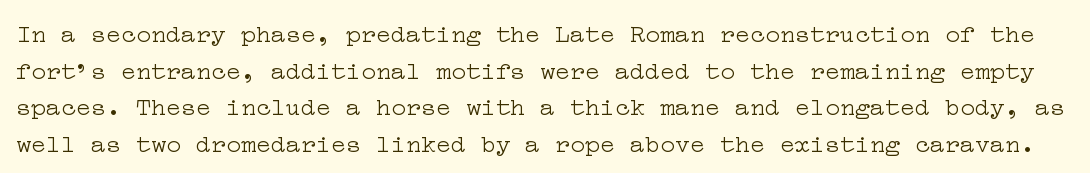
{"italic": "no", "bold": "no", "underline": "no", "line_spacing": "normal", "line_spacing_ratio": 1.47, "letter_spacing": "normal", "letter_spacing_em": 0.0, "glyph_px": 25}
